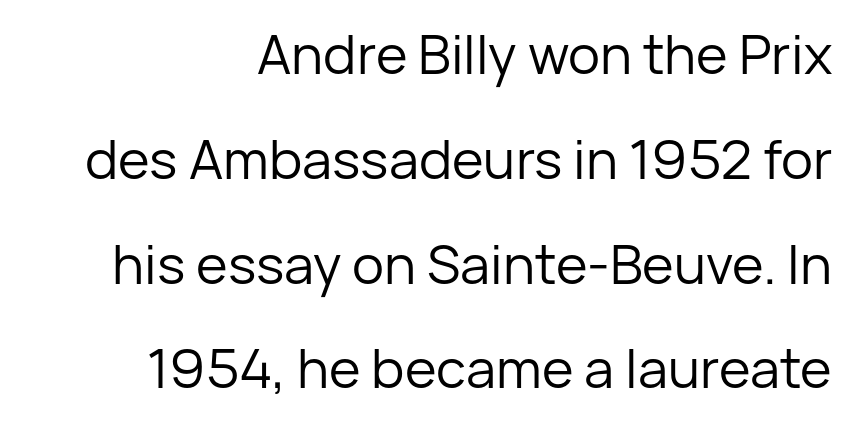
Q: Is the text bold? A: No.
Q: Is the text italic (slanted)? A: No, it is upright.
Q: Is the typeface a serif or a sans-serif typeface? A: Sans-serif.
Q: Is the text underlined? A: No.
Q: How is the paragraph aligned? A: Right-aligned.
Q: Is the spacing between letters normal or unusually wide? A: Normal.
Q: Is the spacing between lines tight, normal or loose? A: Loose.
Q: Width (condensed, normal, or wide)? A: Normal.
Q: Stroke contrast? A: Low.
Q: x-height? A: Medium.
Q: Monospaced? A: No.
